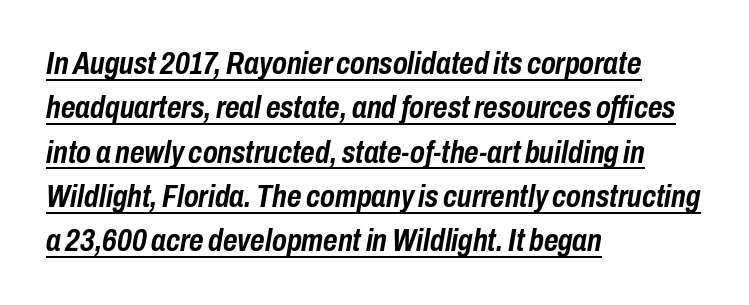
Is this a fixed-width face? No — the glyphs have proportional, varying widths. The font is running at its bold setting. Check the space under the baseline: a stroke is drawn there. The typesetter chose a ragged-right arrangement here. Leading matches the norm, producing a regular column. An italicized treatment has been applied to the whole sample.
